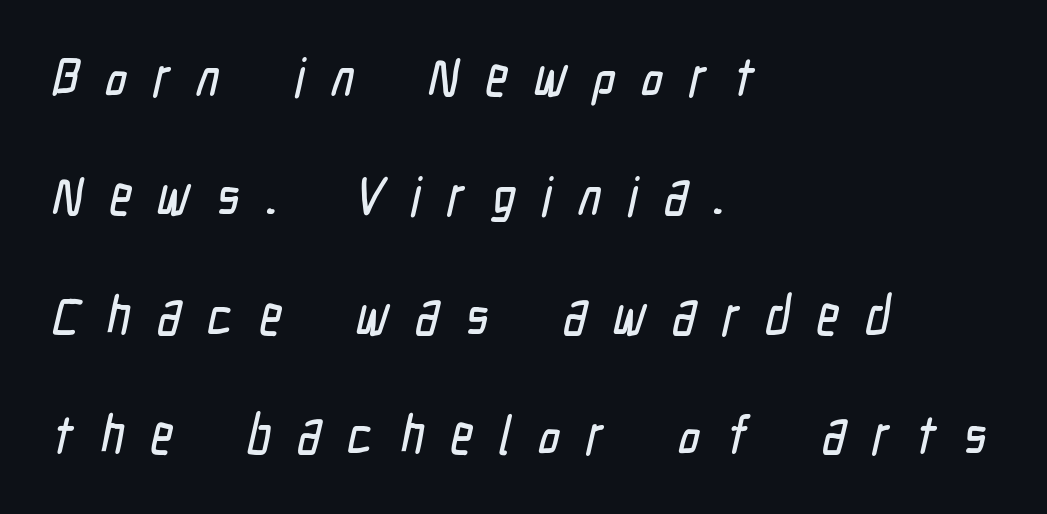
Q: Is the typeface a serif or a sans-serif typeface? A: Sans-serif.
Q: Is the text underlined? A: No.
Q: How is the paragraph aligned? A: Left-aligned.
Q: Is the spacing between letters normal or unusually wide? A: Unusually wide.
Q: Is the spacing between lines tight, normal or loose? A: Loose.
Q: Width (condensed, normal, or wide)? A: Condensed.
Q: Stroke contrast? A: Low.
Q: x-height? A: Medium.
Q: Monospaced? A: No.
